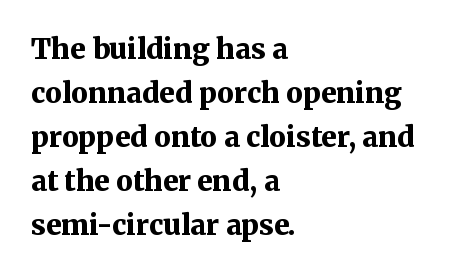
Q: Is the text bold? A: Yes.
Q: Is the text italic (slanted)? A: No, it is upright.
Q: Is the typeface a serif or a sans-serif typeface? A: Serif.
Q: Is the text underlined? A: No.
Q: How is the paragraph aligned? A: Left-aligned.
Q: Is the spacing between letters normal or unusually wide? A: Normal.
Q: Is the spacing between lines tight, normal or loose? A: Normal.
Q: Width (condensed, normal, or wide)? A: Normal.
Q: Stroke contrast? A: Medium.
Q: x-height? A: Medium.
Q: Monospaced? A: No.
